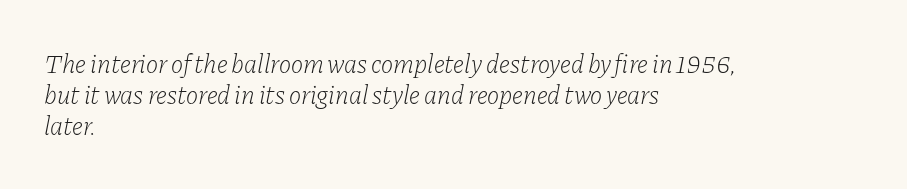
{"italic": "yes", "lean": "right", "slant_degrees": 11, "bold": "no", "underline": "no", "align": "left", "line_spacing_ratio": 1.2, "letter_spacing": "normal", "letter_spacing_em": 0.0, "glyph_px": 26}
